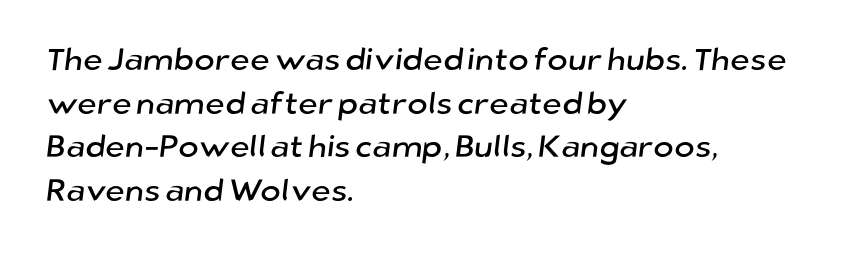
The image shows 31 px sans-serif type; set left-aligned, normal line spacing (1.41x), normal letter spacing, not underlined; low stroke contrast and a medium x-height.
